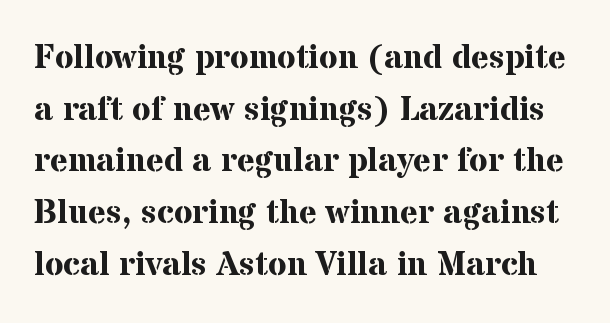
{"serif": "yes", "italic": "no", "bold": "yes", "weight": "bold", "width": "normal", "stroke_contrast": "medium", "x_height": "medium", "monospaced": "no", "underline": "no", "line_spacing": "normal", "line_spacing_ratio": 1.52, "letter_spacing": "normal", "letter_spacing_em": 0.0, "glyph_px": 34}
